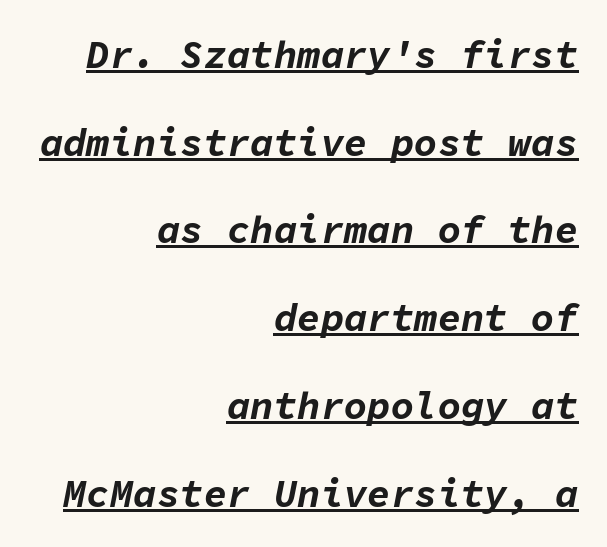
{"italic": "yes", "lean": "right", "slant_degrees": 11, "bold": "yes", "weight": "bold", "width": "normal", "stroke_contrast": "low", "x_height": "medium", "monospaced": "yes", "underline": "yes", "align": "right", "line_spacing": "loose", "line_spacing_ratio": 2.25, "letter_spacing": "normal", "letter_spacing_em": 0.0, "glyph_px": 39}
